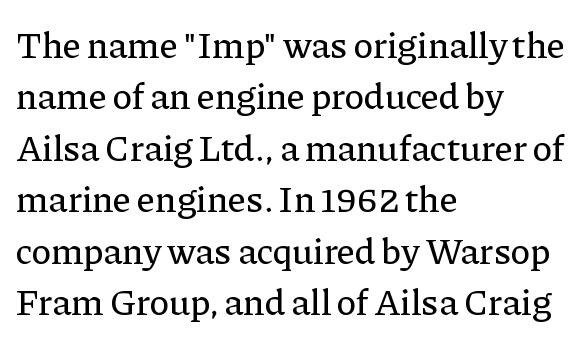
The type sits square on the baseline with zero lean. The text block is weighted toward the left margin, trailing off unevenly rightward. Clear beneath every line of the passage. What's the leading like? Ordinary, nothing unusual.
